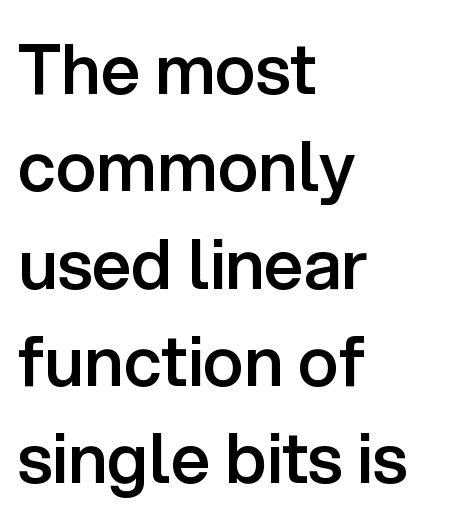
How would I describe the line gaps? Plain and ordinary. Reading down the block, your eye returns to a fixed left position each line. Examine the stroke ends and you'll find no serifs. Ordinary non-slanted type is in use. This sample has the flowing, uneven cadence of proportional lettering. Is the letter spacing exaggerated? No — it looks like the ordinary default.
